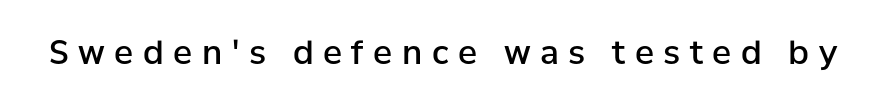
{"serif": "no", "italic": "no", "bold": "semi", "weight": "semibold", "width": "normal", "stroke_contrast": "low", "x_height": "medium", "monospaced": "no", "underline": "no", "letter_spacing": "wide", "letter_spacing_em": 0.3, "glyph_px": 32}
